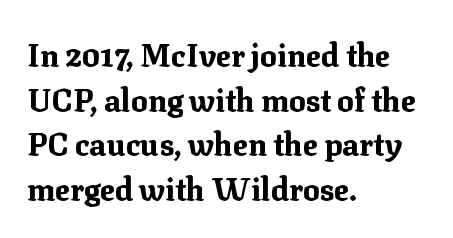
The axis of the letterforms is exactly vertical. Is there much room between lines? A standard amount, neither cramped nor airy. Varying glyph widths throughout — classic text-font behaviour. This rendering employs a face with finishing strokes, i.e., a serif. The rendering uses a bold face; every stroke is thick and dark. The foot of each line stays bare and open.
